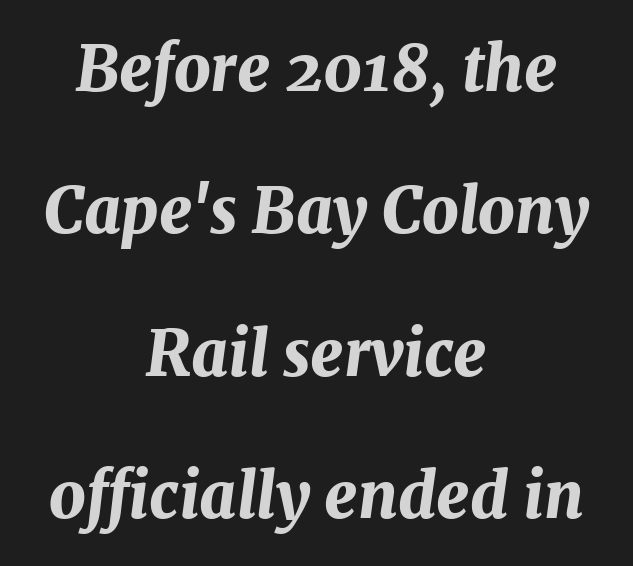
Q: Is the text bold? A: Yes.
Q: Is the text italic (slanted)? A: Yes, it leans right by about 7 degrees.
Q: Is the text underlined? A: No.
Q: How is the paragraph aligned? A: Centered.
Q: Is the spacing between letters normal or unusually wide? A: Normal.
Q: Is the spacing between lines tight, normal or loose? A: Loose.
Q: Width (condensed, normal, or wide)? A: Normal.
Q: Stroke contrast? A: Medium.
Q: x-height? A: Medium.
Q: Monospaced? A: No.
